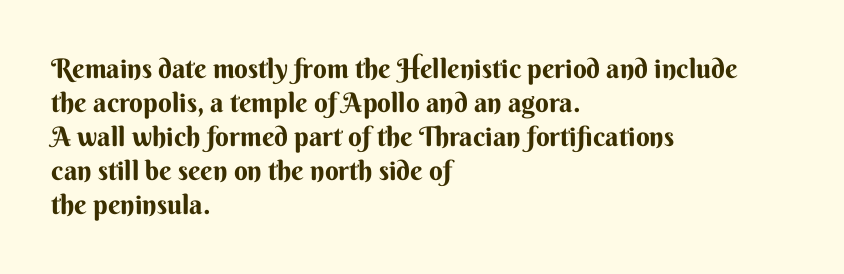
The image shows 27 px bold type, upright; set left-aligned, normal line spacing (1.26x), normal letter spacing, not underlined.
